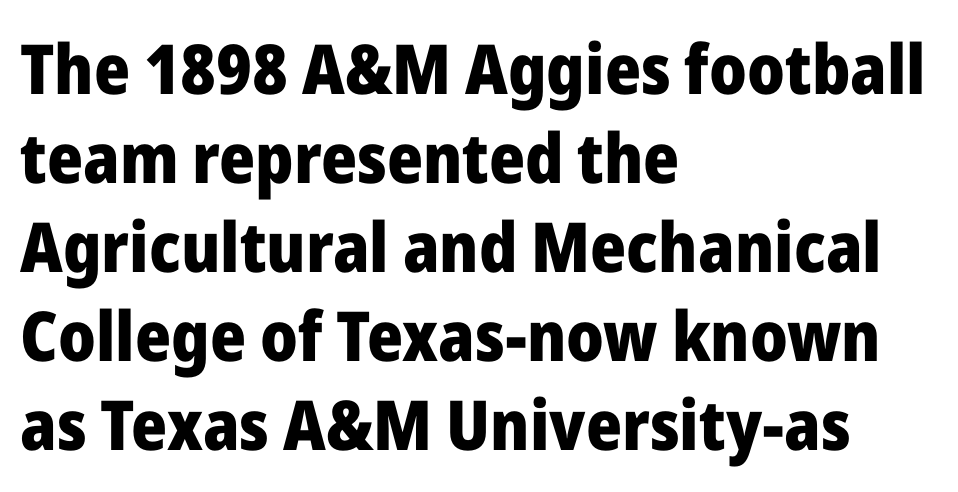
{"serif": "no", "italic": "no", "bold": "yes", "weight": "heavy", "width": "normal", "stroke_contrast": "low", "x_height": "medium", "monospaced": "no", "underline": "no", "align": "left", "line_spacing": "normal", "line_spacing_ratio": 1.29, "letter_spacing": "normal", "letter_spacing_em": 0.0, "glyph_px": 69}
